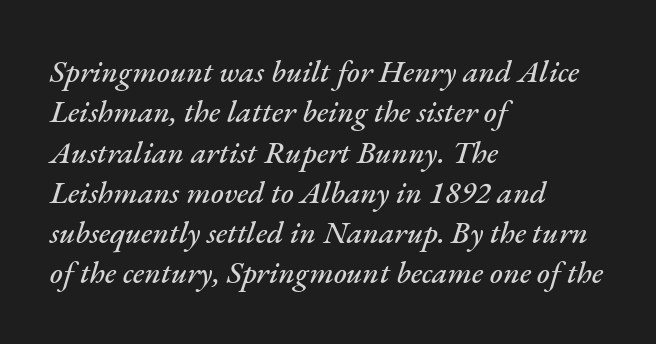
Q: Is the text italic (slanted)? A: Yes, it leans right by about 17 degrees.
Q: Is the text underlined? A: No.
Q: How is the paragraph aligned? A: Left-aligned.
Q: Is the spacing between letters normal or unusually wide? A: Normal.
Q: Is the spacing between lines tight, normal or loose? A: Normal.
Q: Width (condensed, normal, or wide)? A: Normal.
Q: Stroke contrast? A: Medium.
Q: x-height? A: Small.
Q: Monospaced? A: No.
